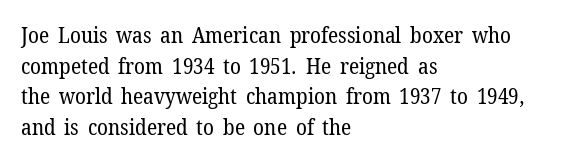
{"italic": "no", "bold": "no", "underline": "no", "align": "left", "line_spacing": "normal", "line_spacing_ratio": 1.39, "letter_spacing": "normal", "letter_spacing_em": 0.0, "glyph_px": 22}
